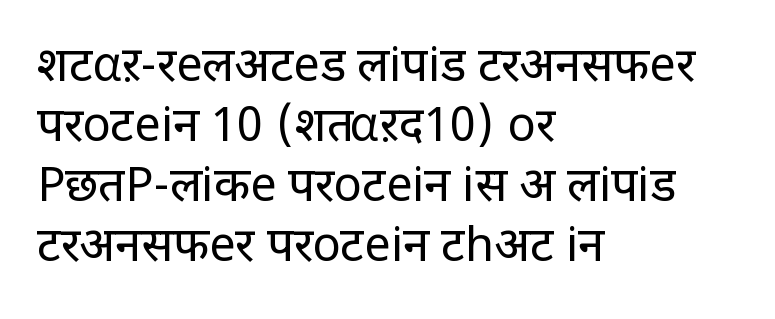
{"serif": "no", "italic": "no", "bold": "no", "weight": "regular", "width": "normal", "stroke_contrast": "low", "x_height": "large", "monospaced": "no", "underline": "no", "align": "left", "line_spacing": "normal", "line_spacing_ratio": 1.28, "letter_spacing": "normal", "letter_spacing_em": 0.0, "glyph_px": 47}
